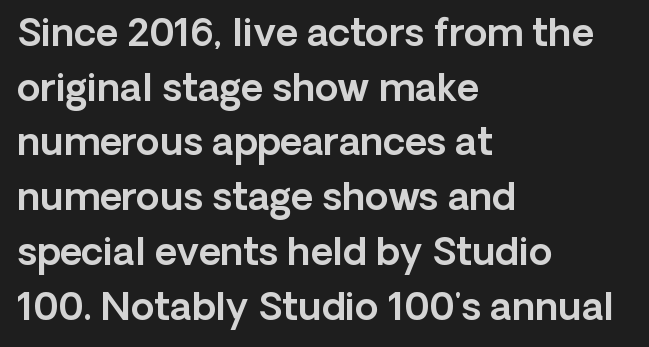
The strip under each line holds only bare page. A student would call this left alignment; a typographer would say flush left, rag right. Observe the ordinary spacing: letters are neighbours, not strangers. Font category for this specimen: sans-serif.
